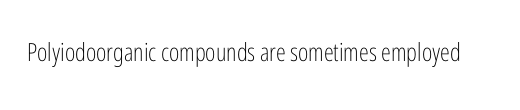
Q: Is the text bold? A: No.
Q: Is the text italic (slanted)? A: No, it is upright.
Q: Is the text underlined? A: No.
Q: Is the spacing between letters normal or unusually wide? A: Normal.
